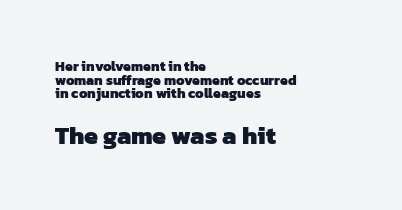
Q: Is the text bold? A: Yes.
Q: Is the text underlined? A: No.
Q: How is the paragraph aligned? A: Left-aligned.
Q: Is the spacing between letters normal or unusually wide? A: Normal.
Q: Is the spacing between lines tight, normal or loose? A: Tight.
Q: Which block of text is set in a larger size, the first (top) or the second (bottom)? A: The second (bottom) one.
